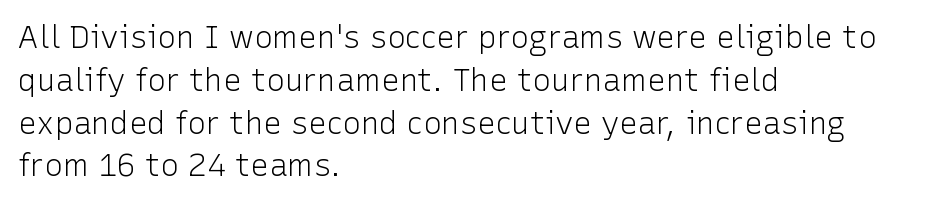
{"serif": "no", "italic": "no", "bold": "no", "weight": "light", "width": "normal", "stroke_contrast": "low", "x_height": "medium", "monospaced": "no", "underline": "no", "align": "left", "line_spacing": "normal", "line_spacing_ratio": 1.38, "letter_spacing": "normal", "letter_spacing_em": 0.0, "glyph_px": 31}
